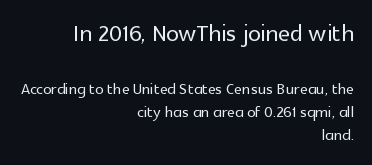
Q: Is the text italic (slanted)? A: No, it is upright.
Q: Is the typeface a serif or a sans-serif typeface? A: Sans-serif.
Q: Is the text underlined? A: No.
Q: How is the paragraph aligned? A: Right-aligned.
Q: Is the spacing between letters normal or unusually wide? A: Normal.
Q: Is the spacing between lines tight, normal or loose? A: Tight.
Q: Which block of text is set in a larger size, the first (top) or the second (bottom)? A: The first (top) one.
Q: Width (condensed, normal, or wide)? A: Normal.
Q: x-height? A: Medium.
Q: Monospaced? A: No.
